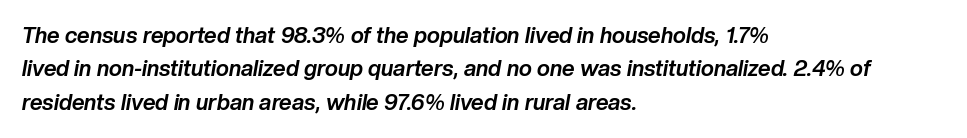
{"italic": "yes", "lean": "right", "slant_degrees": 10, "bold": "yes", "underline": "no", "align": "left", "line_spacing": "normal", "line_spacing_ratio": 1.52, "letter_spacing": "normal", "letter_spacing_em": 0.0, "glyph_px": 22}
